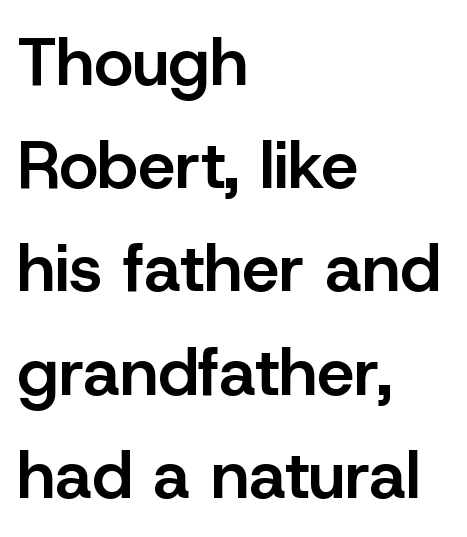
These lines sit exactly where default settings would place them. Typographically, this falls in the sans-serif category. The letterforms sit shoulder to shoulder at normal distance. Each letter keeps its own natural width here, so spacing adapts to shape.
